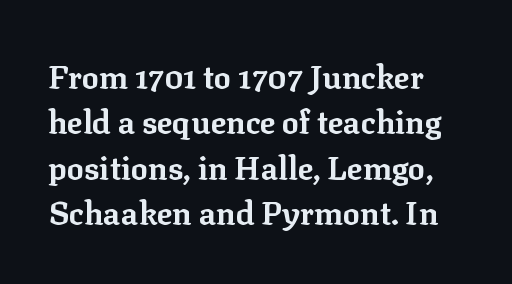
The letters advance in unequal steps, a hallmark of proportional type. The line texture is even and compact thanks to regular tracking. The axis of the letterforms is exactly vertical. Typographic density is high because the face is bold. Honestly, there is no underline to notice here at all. Horizontal bands of white between lines are of average thickness.
